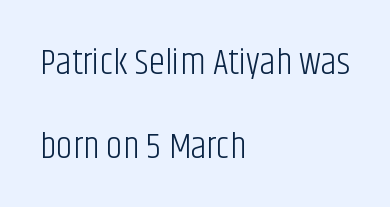
Q: Is the text bold? A: No.
Q: Is the text italic (slanted)? A: No, it is upright.
Q: Is the typeface a serif or a sans-serif typeface? A: Sans-serif.
Q: Is the text underlined? A: No.
Q: How is the paragraph aligned? A: Left-aligned.
Q: Is the spacing between letters normal or unusually wide? A: Normal.
Q: Is the spacing between lines tight, normal or loose? A: Loose.
Q: Width (condensed, normal, or wide)? A: Condensed.
Q: Stroke contrast? A: Low.
Q: x-height? A: Large.
Q: Monospaced? A: No.
